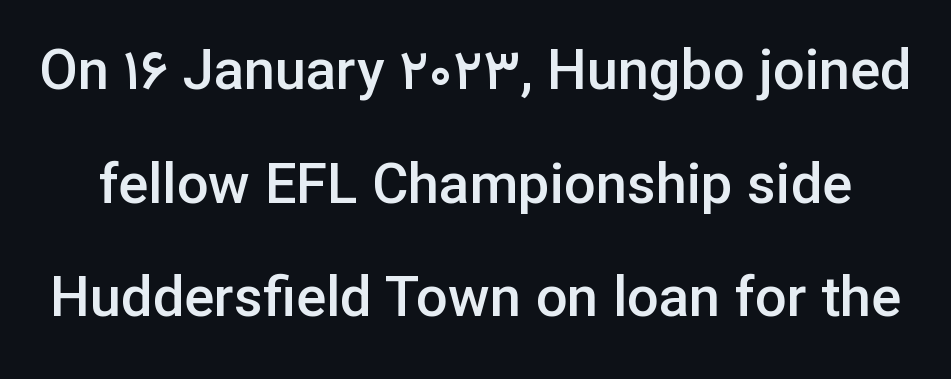
The image shows 56 px semibold sans-serif type, upright; set loose line spacing (2.03x), normal letter spacing, not underlined; low stroke contrast and a medium x-height.
